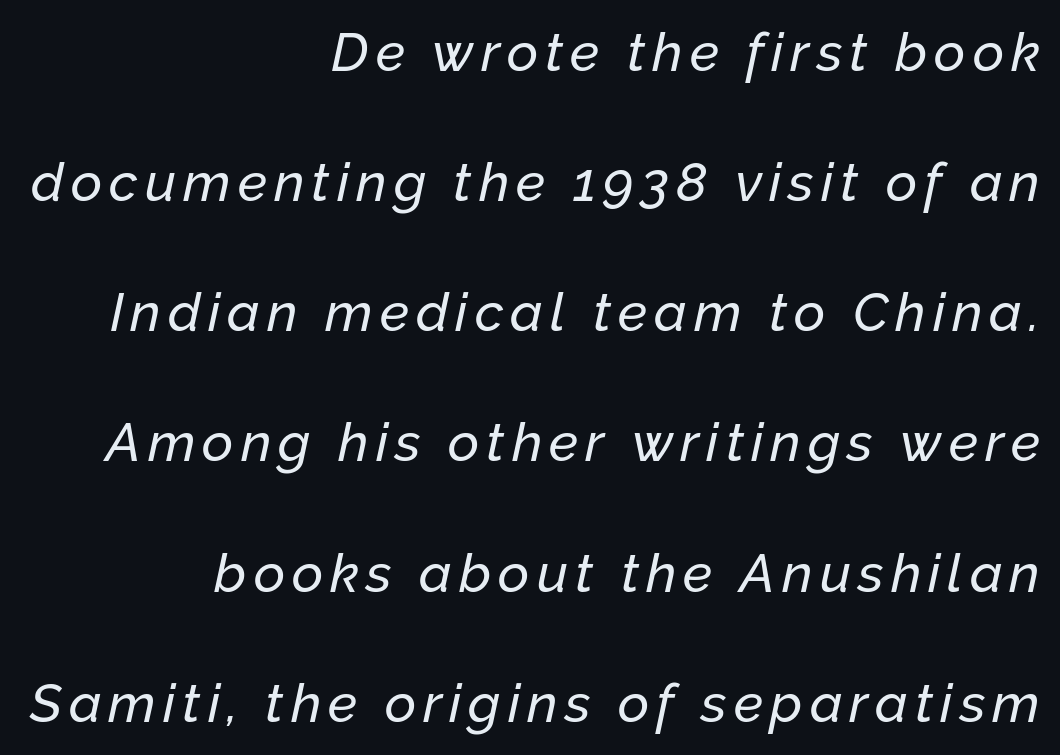
Emphasis-style slanted type is in use. Clear beneath every line of the passage. A flush-right, rag-left setting is used for this passage. Think of a printed novel: that variable character pitch is what you see here.
